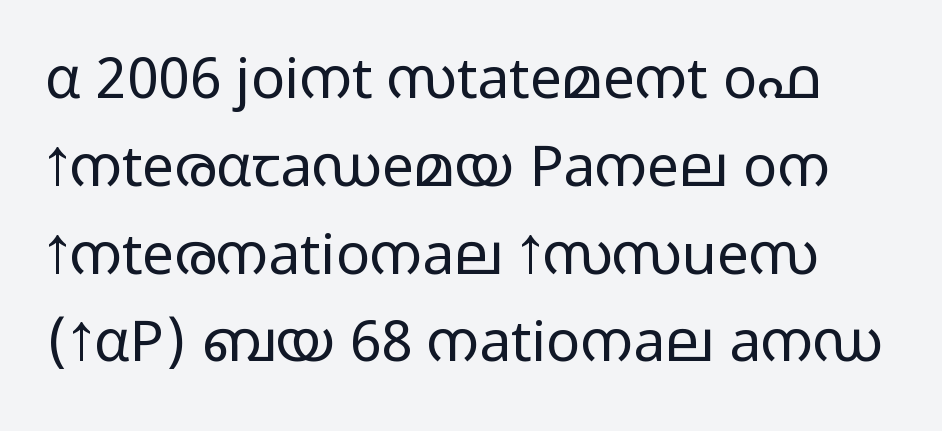
{"serif": "no", "italic": "no", "bold": "no", "weight": "light", "width": "wide", "stroke_contrast": "low", "x_height": "medium", "monospaced": "no", "underline": "no", "line_spacing": "normal", "line_spacing_ratio": 1.54, "letter_spacing": "normal", "letter_spacing_em": 0.0, "glyph_px": 57}
